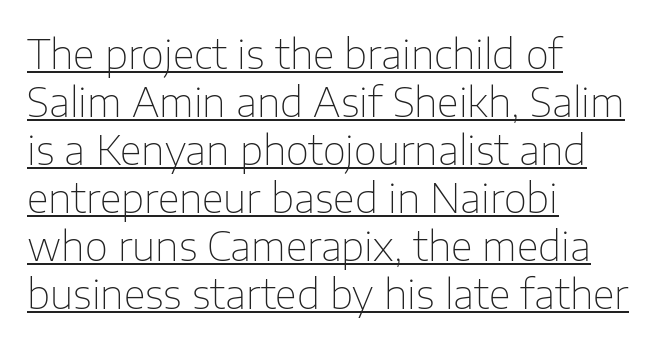
Letter spacing: default. Decoration check: the copy is underlined. Regarding serifs, this sample does without them. Character widths vary here, with narrow letters taking less room than wide ones.
